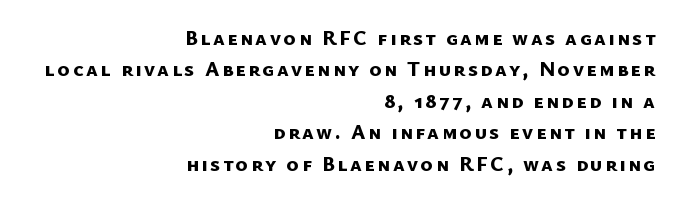
{"bold": "yes", "underline": "no", "align": "right", "line_spacing": "normal", "line_spacing_ratio": 1.5, "glyph_px": 21}
